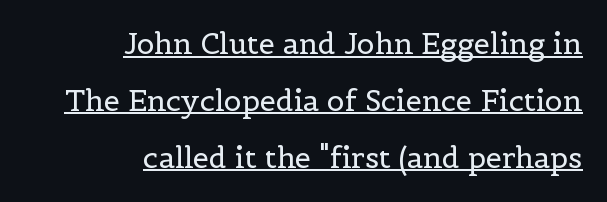
This is not heavy type; no bold has been used. Students, observe the line beneath the letters — that is underlining. There is no visible air inserted between adjacent glyphs. This rendering employs a face with finishing strokes, i.e., a serif. Think of a printed novel: that variable character pitch is what you see here. It's the straight-up-and-down kind of type.
